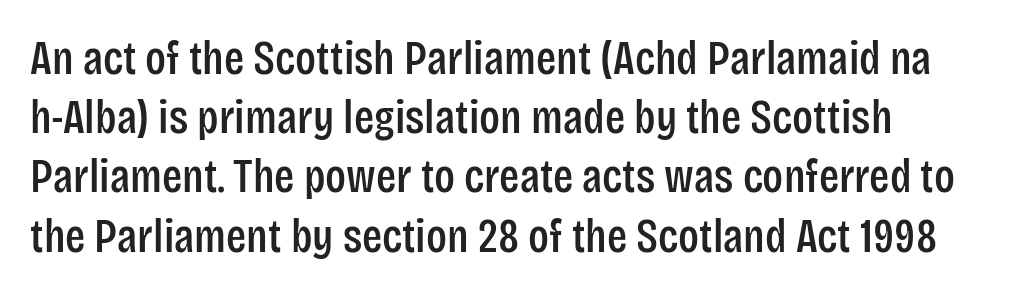
{"serif": "no", "italic": "no", "width": "condensed", "stroke_contrast": "low", "x_height": "large", "monospaced": "no", "underline": "no", "align": "left", "line_spacing": "normal", "line_spacing_ratio": 1.26, "letter_spacing": "normal", "letter_spacing_em": 0.0, "glyph_px": 47}
